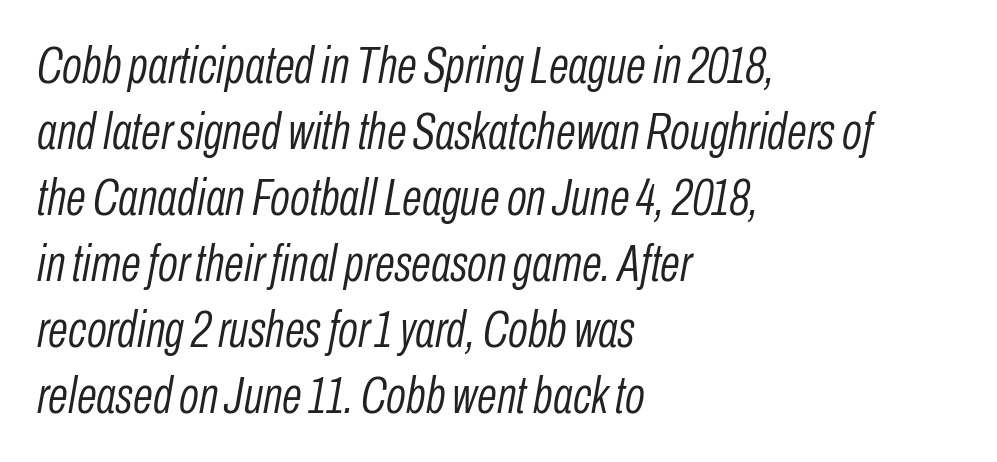
{"italic": "yes", "lean": "right", "slant_degrees": 10, "bold": "no", "weight": "light", "width": "condensed", "stroke_contrast": "low", "x_height": "medium", "monospaced": "no", "underline": "no", "align": "left", "line_spacing": "normal", "line_spacing_ratio": 1.27, "letter_spacing": "normal", "letter_spacing_em": 0.0, "glyph_px": 52}
